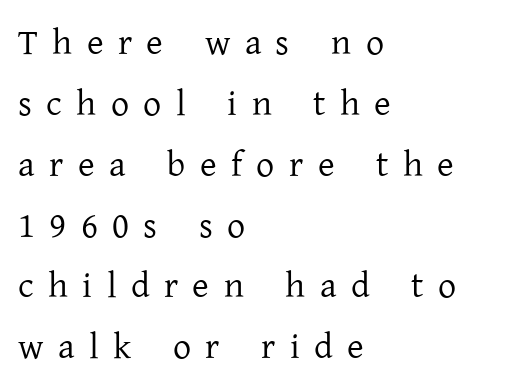
Q: Is the text bold? A: No.
Q: Is the text italic (slanted)? A: No, it is upright.
Q: Is the typeface a serif or a sans-serif typeface? A: Serif.
Q: Is the text underlined? A: No.
Q: How is the paragraph aligned? A: Left-aligned.
Q: Is the spacing between letters normal or unusually wide? A: Unusually wide.
Q: Is the spacing between lines tight, normal or loose? A: Normal.
Q: Width (condensed, normal, or wide)? A: Normal.
Q: Stroke contrast? A: Low.
Q: x-height? A: Medium.
Q: Monospaced? A: No.
